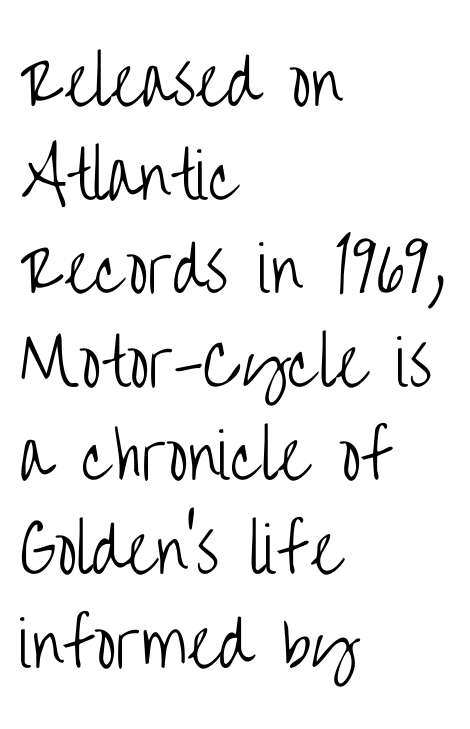
Q: Is the text bold? A: No.
Q: Is the text italic (slanted)? A: No, it is upright.
Q: Is the typeface a serif or a sans-serif typeface? A: Sans-serif.
Q: Is the text underlined? A: No.
Q: How is the paragraph aligned? A: Left-aligned.
Q: Is the spacing between letters normal or unusually wide? A: Normal.
Q: Is the spacing between lines tight, normal or loose? A: Normal.
Q: Width (condensed, normal, or wide)? A: Condensed.
Q: Stroke contrast? A: Low.
Q: x-height? A: Large.
Q: Monospaced? A: No.
